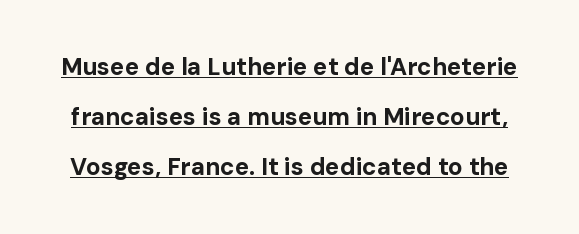
{"italic": "no", "bold": "yes", "underline": "yes", "line_spacing": "loose", "line_spacing_ratio": 2.08, "letter_spacing": "normal", "letter_spacing_em": 0.0, "glyph_px": 24}
